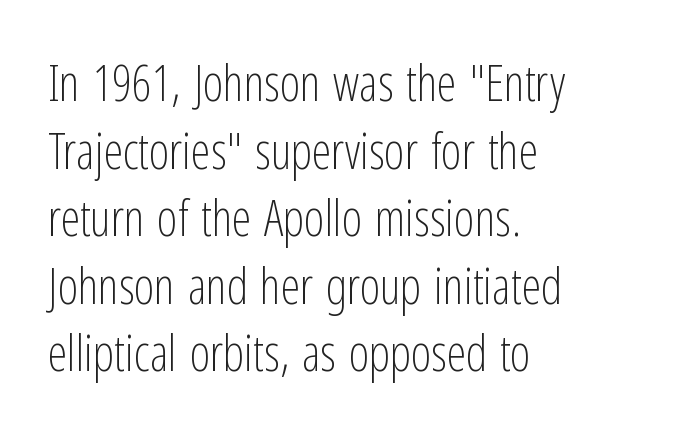
The rendering keeps characters at their native spacing. The weight would be labelled regular, book, light, or lighter still. The string is rendered with underlining switched off. What kind of face is this? One without serifs — a sans. Teacher's note: observe the even left margin — that is flush-left alignment. Character widths vary here, with narrow letters taking less room than wide ones.
